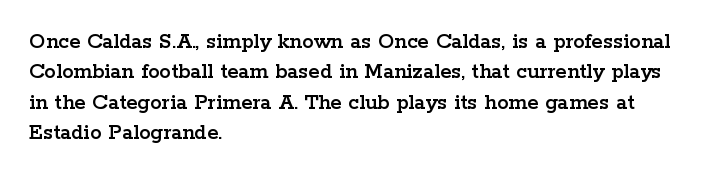
Q: Is the text italic (slanted)? A: No, it is upright.
Q: Is the text underlined? A: No.
Q: How is the paragraph aligned? A: Left-aligned.
Q: Is the spacing between letters normal or unusually wide? A: Normal.
Q: Is the spacing between lines tight, normal or loose? A: Normal.
